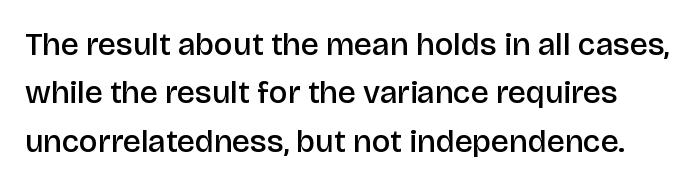
{"serif": "no", "italic": "no", "bold": "semi", "weight": "semibold", "width": "normal", "stroke_contrast": "low", "x_height": "large", "monospaced": "no", "underline": "no", "line_spacing": "normal", "line_spacing_ratio": 1.51, "letter_spacing": "normal", "letter_spacing_em": 0.0, "glyph_px": 32}
